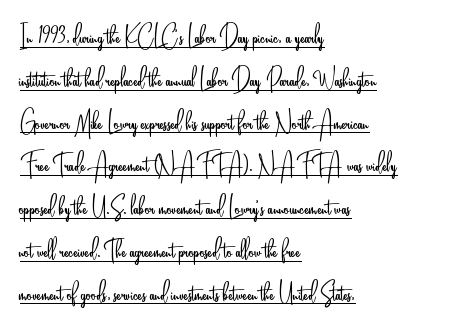
{"serif": "no", "bold": "no", "weight": "light", "width": "condensed", "stroke_contrast": "low", "x_height": "small", "monospaced": "no", "underline": "yes", "align": "left", "line_spacing": "normal", "line_spacing_ratio": 1.38, "letter_spacing": "normal", "letter_spacing_em": 0.0, "glyph_px": 31}
